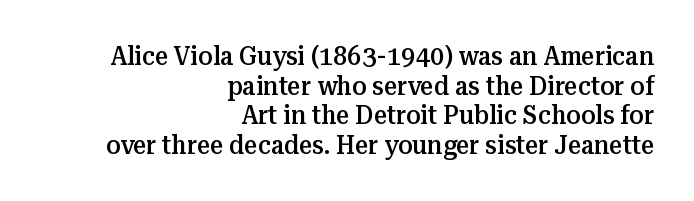
{"italic": "no", "bold": "semi", "underline": "no", "align": "right", "line_spacing": "tight", "line_spacing_ratio": 1.14, "letter_spacing": "normal", "letter_spacing_em": 0.0, "glyph_px": 26}
